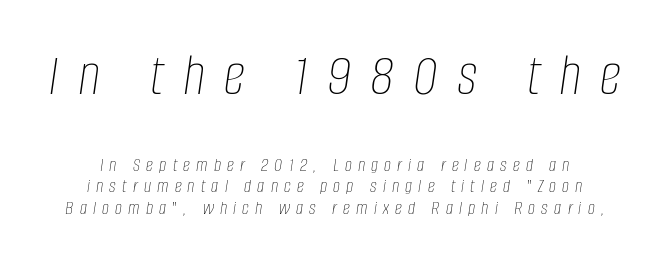
The image shows 61 px thin, condensed type, italic (leaning right); set centered, tight line spacing (1.07x), unusually wide letter spacing (+0.31 em), not underlined; the first (top) block is 3.05x larger; low stroke contrast and a large x-height.
